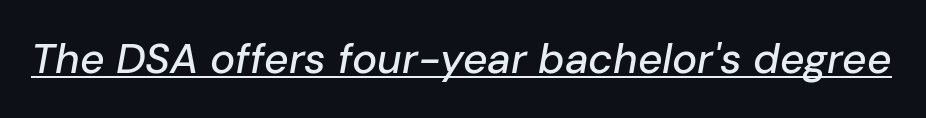
{"italic": "yes", "lean": "right", "slant_degrees": 10, "width": "normal", "stroke_contrast": "low", "x_height": "medium", "monospaced": "no", "underline": "yes", "letter_spacing": "normal", "letter_spacing_em": 0.0, "glyph_px": 42}
